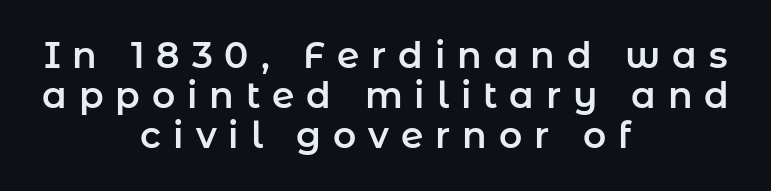
Line spacing here is tight. Unlike italic type, these characters show no tilt at all. The face used here is proportionally spaced, like ordinary book or web type. Rule under the text: the space is simply empty.
